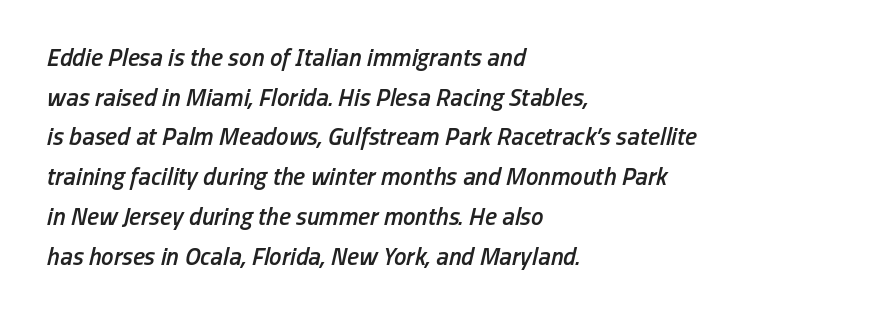
{"italic": "yes", "lean": "right", "slant_degrees": 13, "bold": "semi", "underline": "no", "align": "left", "line_spacing": "normal", "line_spacing_ratio": 1.59, "letter_spacing": "normal", "letter_spacing_em": 0.0, "glyph_px": 25}
